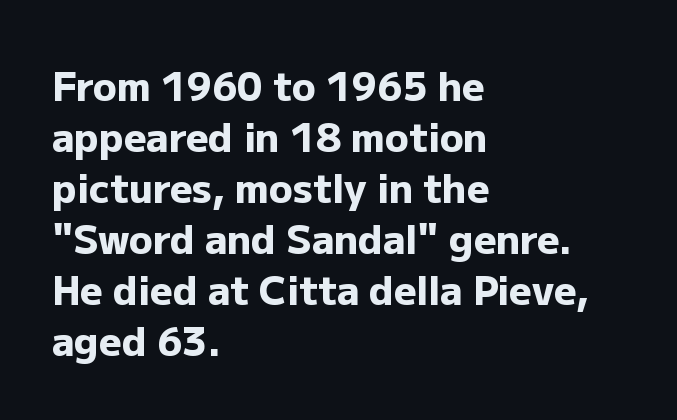
A typesetter would mark this as roman, not italic. Every letter is thick-stroked: bold, no question. Alignment: flush left. The type family on display is of the sans-serif kind. Each new line begins a customary step beneath the previous one. Decoration check: the copy has no underline.
